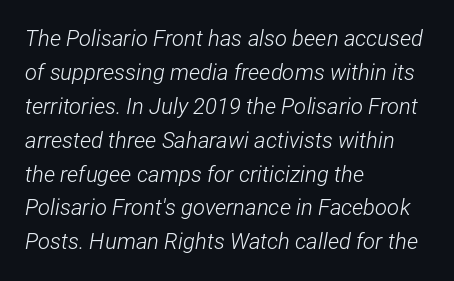
Q: Is the text bold? A: No.
Q: Is the text italic (slanted)? A: Yes, it leans right by about 12 degrees.
Q: Is the text underlined? A: No.
Q: How is the paragraph aligned? A: Left-aligned.
Q: Is the spacing between letters normal or unusually wide? A: Normal.
Q: Is the spacing between lines tight, normal or loose? A: Normal.
